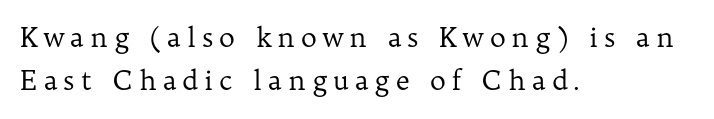
{"italic": "no", "bold": "no", "underline": "no", "align": "left", "line_spacing": "normal", "line_spacing_ratio": 1.61, "letter_spacing": "wide", "letter_spacing_em": 0.22, "glyph_px": 27}
